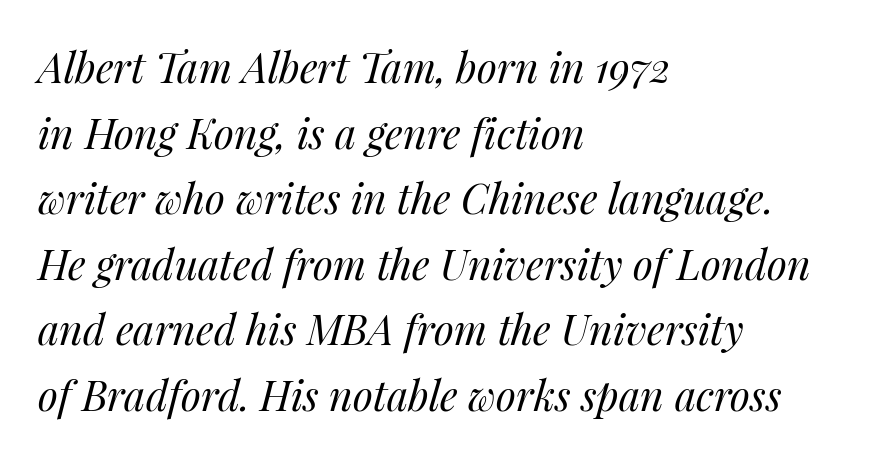
The gap between lines stays unmarked. Is this a heavy cut? Hardly; it is regular or lighter. The leading is moderate, giving the passage an even texture. The line texture is even and compact thanks to regular tracking.
